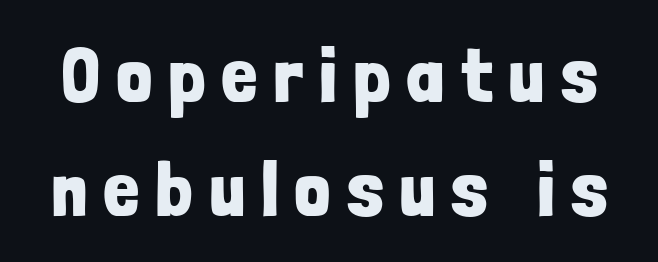
The image shows 77 px bold, condensed sans-serif type, upright; set normal line spacing (1.48x), unusually wide letter spacing (+0.23 em), not underlined; low stroke contrast and a medium x-height.
